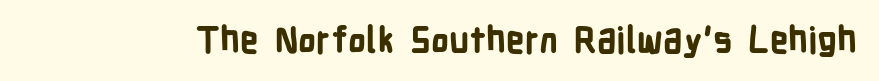
The image shows 36 px bold, condensed sans-serif type, upright; set normal letter spacing, not underlined; low stroke contrast and a medium x-height.
